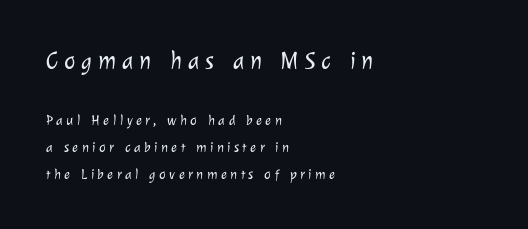
The image shows 24 px text type; set left-aligned, loose line spacing (1.93x), unusually wide letter spacing (+0.25 em), not underlined; the first (top) block is 1.71x larger.
